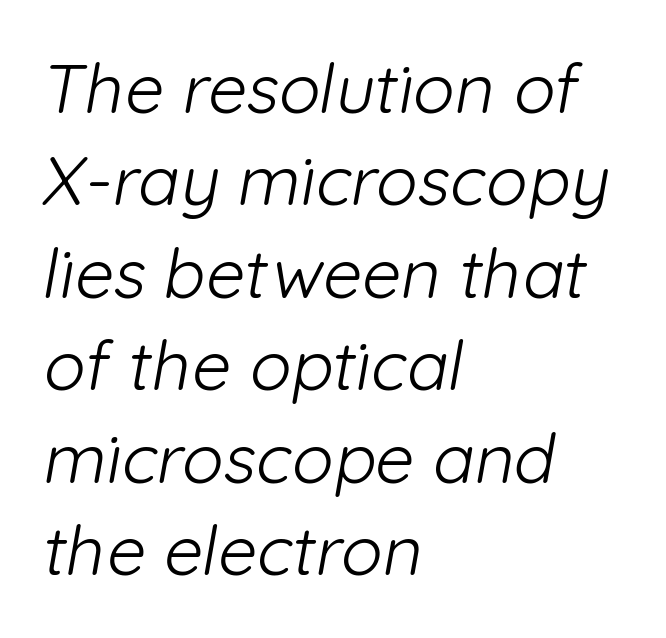
Line starts are locked; line ends wander. Grotesque or geometric, the face here clearly has no serifs. Looks like regular typesetting: each glyph gets only the width it needs. Students, note that the glyphs here touch the page at normal intervals.
